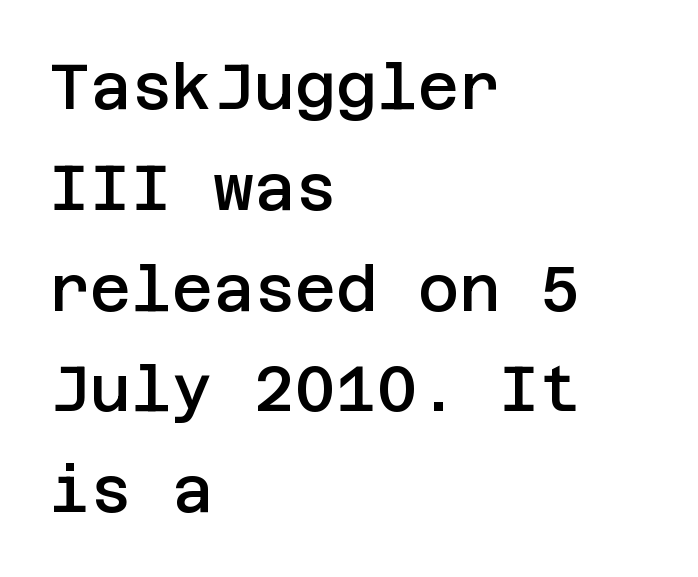
{"serif": "no", "italic": "no", "bold": "semi", "weight": "semibold", "width": "normal", "stroke_contrast": "low", "x_height": "large", "underline": "no", "align": "left", "line_spacing": "normal", "line_spacing_ratio": 1.6, "letter_spacing": "normal", "letter_spacing_em": 0.0, "glyph_px": 63}
